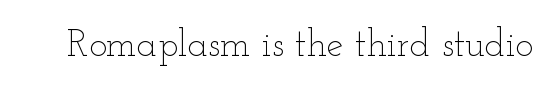
{"italic": "no", "bold": "no", "weight": "thin", "width": "wide", "stroke_contrast": "low", "x_height": "small", "monospaced": "no", "underline": "no", "letter_spacing": "normal", "letter_spacing_em": 0.0, "glyph_px": 38}
